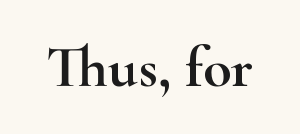
The image shows 59 px wide serif type, upright; set normal letter spacing, not underlined; high stroke contrast and a small x-height.
